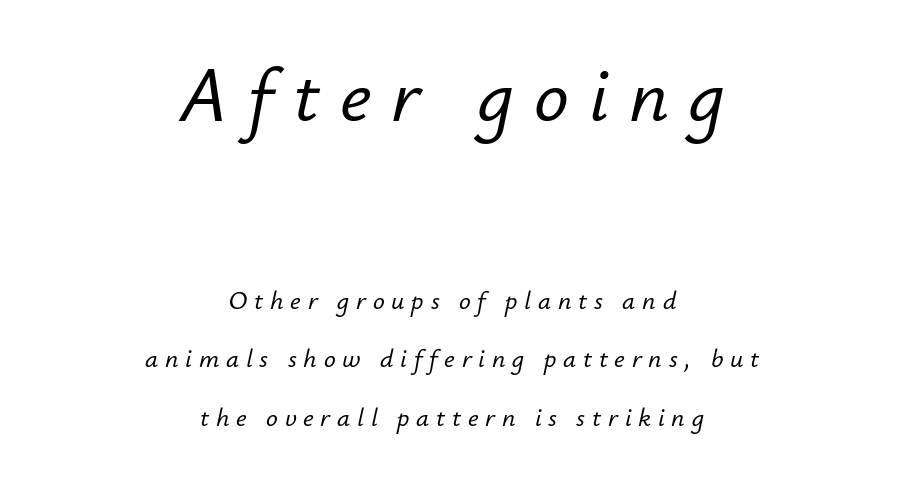
Varying glyph widths throughout — classic text-font behaviour. The paragraph shown floats in the horizontal middle. When letters slant like this, we call the style italic. Is the letter spacing exaggerated? Yes — the characters are pushed far apart.
